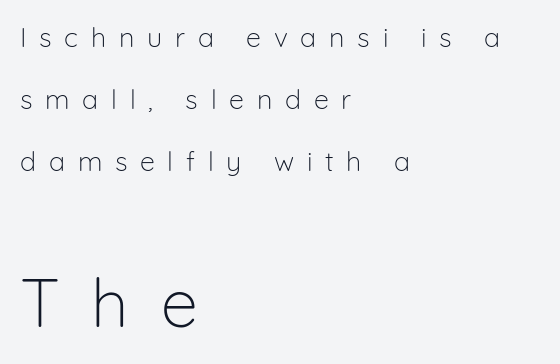
No italicization has been applied; the sample stays upright. The block sitting lower on the canvas is the one with enlarged characters. Bold? No — there's no thickening of the strokes. The space between consecutive lines is lavish.
